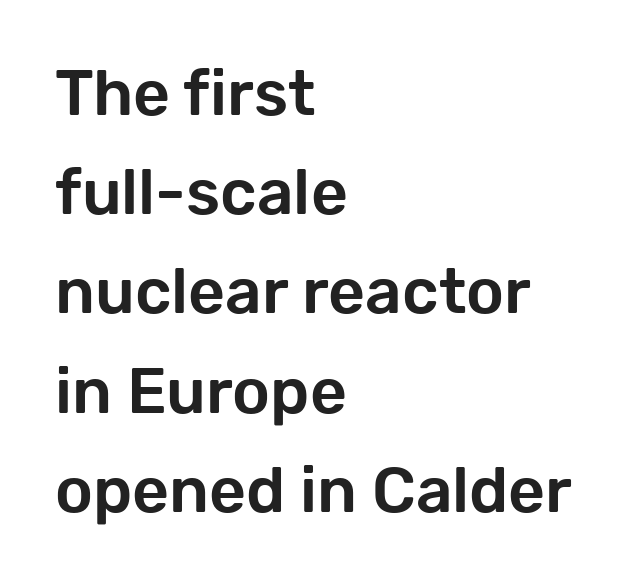
The image shows 64 px sans-serif type, upright; set left-aligned, normal line spacing (1.55x), normal letter spacing, not underlined; low stroke contrast and a medium x-height.
